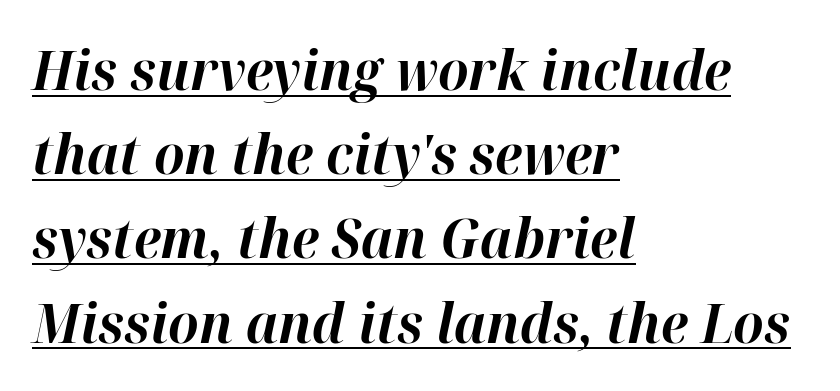
{"italic": "yes", "lean": "right", "slant_degrees": 12, "bold": "yes", "weight": "bold", "width": "normal", "stroke_contrast": "high", "x_height": "medium", "monospaced": "no", "underline": "yes", "align": "left", "line_spacing": "normal", "line_spacing_ratio": 1.56, "letter_spacing": "normal", "letter_spacing_em": 0.0, "glyph_px": 54}
